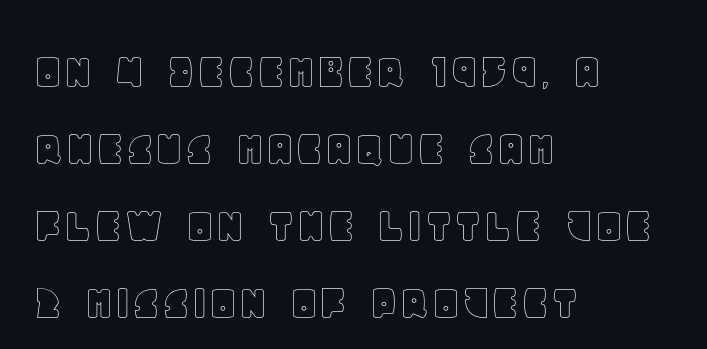
Baseline-to-baseline distance is the conventional proportion of letter height. Varying glyph widths throughout — classic text-font behaviour. Posture: upright roman. The rendering keeps characters at their native spacing.
